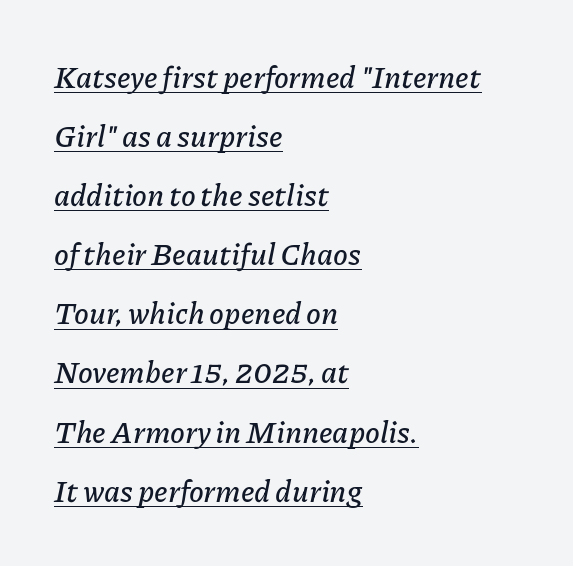
{"italic": "yes", "lean": "right", "slant_degrees": 11, "width": "normal", "stroke_contrast": "low", "x_height": "medium", "monospaced": "no", "underline": "yes", "align": "left", "line_spacing": "loose", "line_spacing_ratio": 1.97, "letter_spacing": "normal", "letter_spacing_em": 0.0, "glyph_px": 30}
